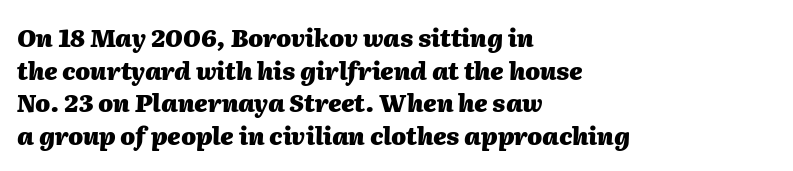
{"italic": "yes", "lean": "right", "slant_degrees": 2, "bold": "yes", "underline": "no", "align": "left", "line_spacing": "normal", "line_spacing_ratio": 1.36, "letter_spacing": "normal", "letter_spacing_em": 0.0, "glyph_px": 24}
